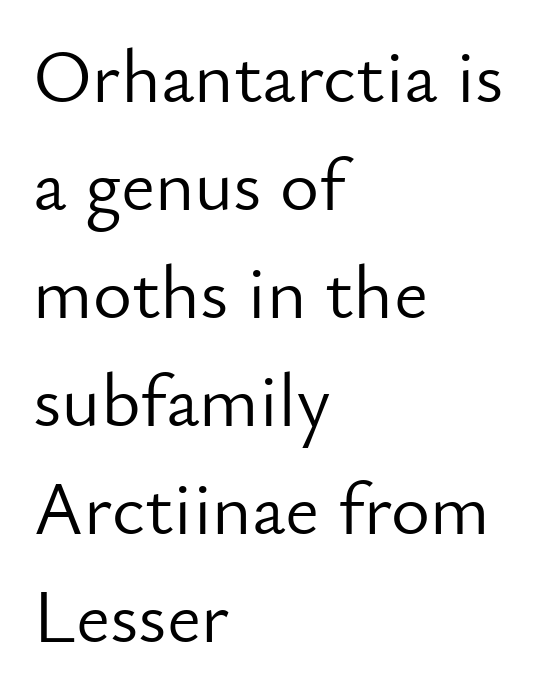
{"serif": "no", "italic": "no", "bold": "no", "weight": "light", "width": "normal", "stroke_contrast": "low", "x_height": "small", "monospaced": "no", "underline": "no", "align": "left", "line_spacing": "normal", "line_spacing_ratio": 1.44, "letter_spacing": "normal", "letter_spacing_em": 0.0, "glyph_px": 75}
